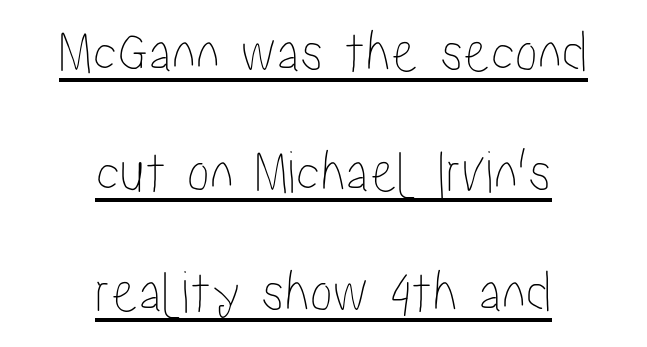
Q: Is the text italic (slanted)? A: No, it is upright.
Q: Is the text underlined? A: Yes.
Q: How is the paragraph aligned? A: Centered.
Q: Is the spacing between letters normal or unusually wide? A: Normal.
Q: Is the spacing between lines tight, normal or loose? A: Loose.
Q: Width (condensed, normal, or wide)? A: Condensed.
Q: Stroke contrast? A: Low.
Q: x-height? A: Medium.
Q: Monospaced? A: No.
